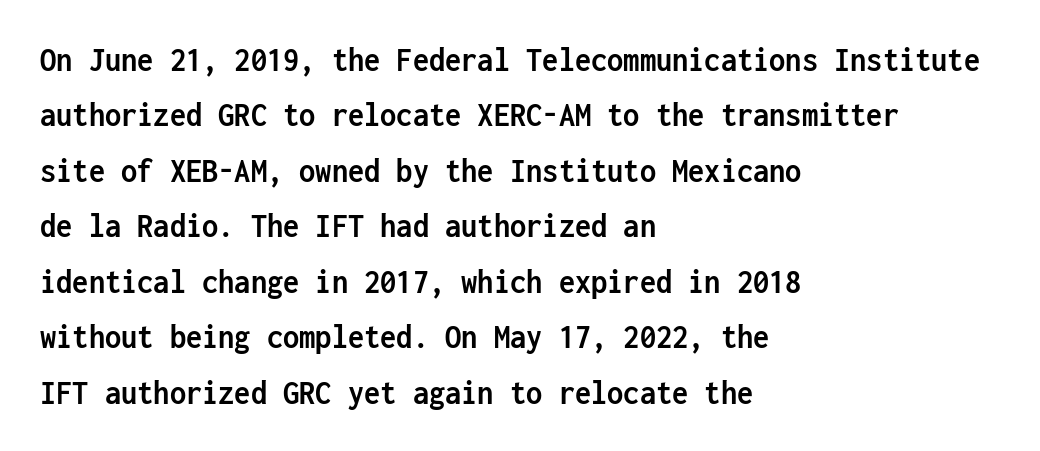
The ragged edge is on the right, which tells us the setting is flush left. The rendering keeps characters at their native spacing. How heavy is the stroke? Heavy — this is a bold. Think of a typewriter: that constant character pitch is what you see here. Nothing sits at the stroke ends, so this counts as sans-serif. A normal amount of white space separates one row of letters from the next.
